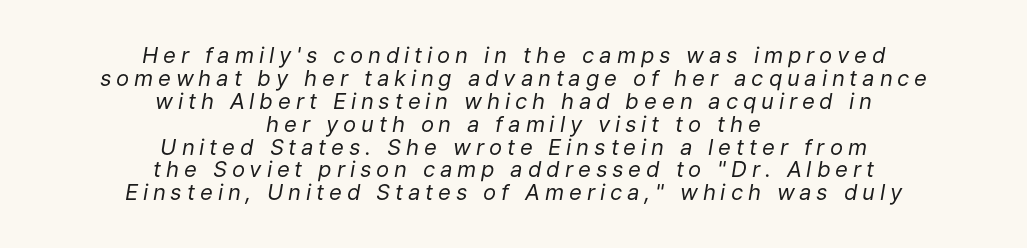
Is there much room between lines? No — they nearly touch. Designer's note — italics engaged. Only glyphs here, with clear space below each row. The passage shown is not bold in any degree.
